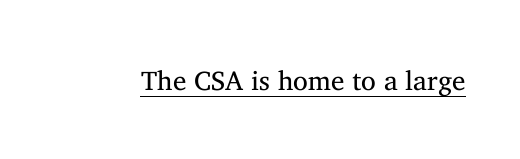
{"italic": "no", "bold": "no", "underline": "yes", "letter_spacing": "normal", "letter_spacing_em": 0.0, "glyph_px": 27}
